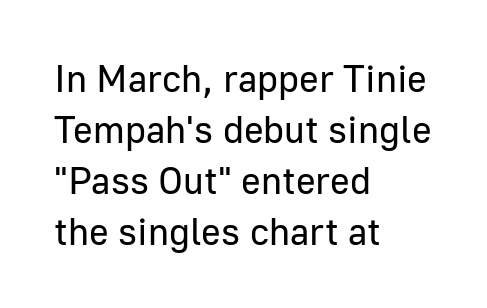
The image shows 38 px regular-weight sans-serif type, upright; set left-aligned, normal line spacing (1.34x), normal letter spacing, not underlined; low stroke contrast and a medium x-height.
